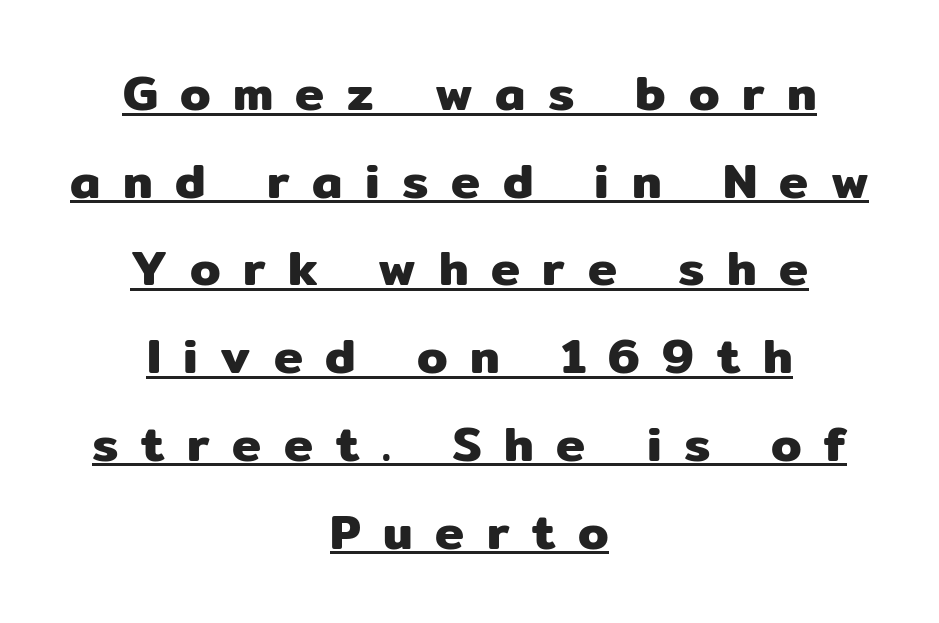
{"serif": "no", "italic": "no", "width": "normal", "stroke_contrast": "low", "x_height": "medium", "monospaced": "no", "underline": "yes", "align": "center", "line_spacing_ratio": 1.79, "letter_spacing": "wide", "letter_spacing_em": 0.46, "glyph_px": 49}
